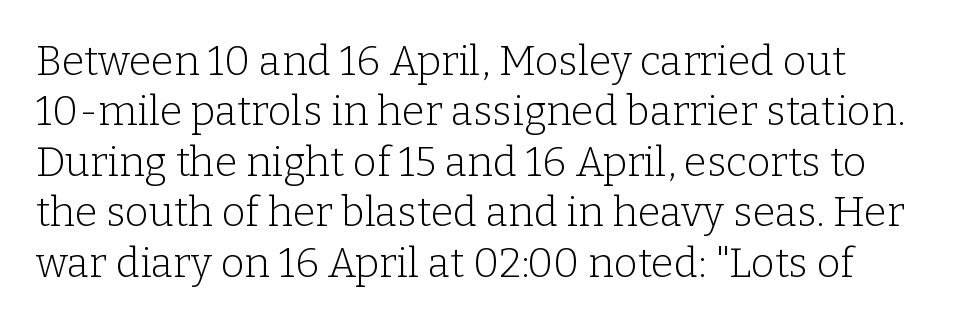
This is not heavy type; no bold has been used. A serif font was chosen for this passage. The letters advance in unequal steps, a hallmark of proportional type. When letters stand straight like this, we call the style roman or upright. Inter-character spacing is left at the font's built-in metrics. Has an underline been added? It has not.
